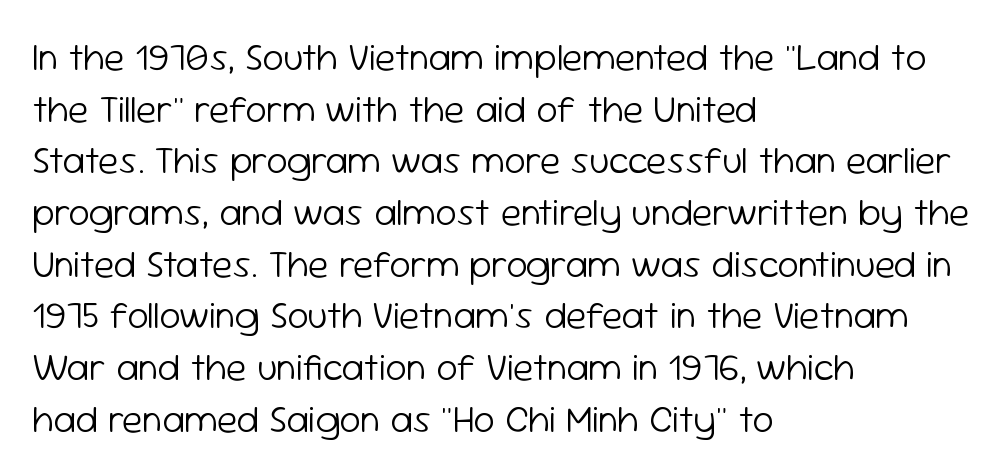
Q: Is the text bold? A: No.
Q: Is the text italic (slanted)? A: No, it is upright.
Q: Is the typeface a serif or a sans-serif typeface? A: Sans-serif.
Q: Is the text underlined? A: No.
Q: How is the paragraph aligned? A: Left-aligned.
Q: Is the spacing between letters normal or unusually wide? A: Normal.
Q: Is the spacing between lines tight, normal or loose? A: Normal.
Q: Width (condensed, normal, or wide)? A: Normal.
Q: Stroke contrast? A: Low.
Q: x-height? A: Medium.
Q: Monospaced? A: No.
